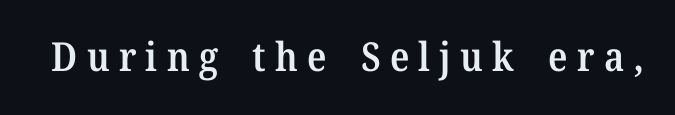
{"serif": "yes", "italic": "no", "bold": "semi", "weight": "semibold", "width": "normal", "stroke_contrast": "medium", "x_height": "medium", "monospaced": "no", "underline": "no", "letter_spacing": "wide", "letter_spacing_em": 0.23, "glyph_px": 40}
